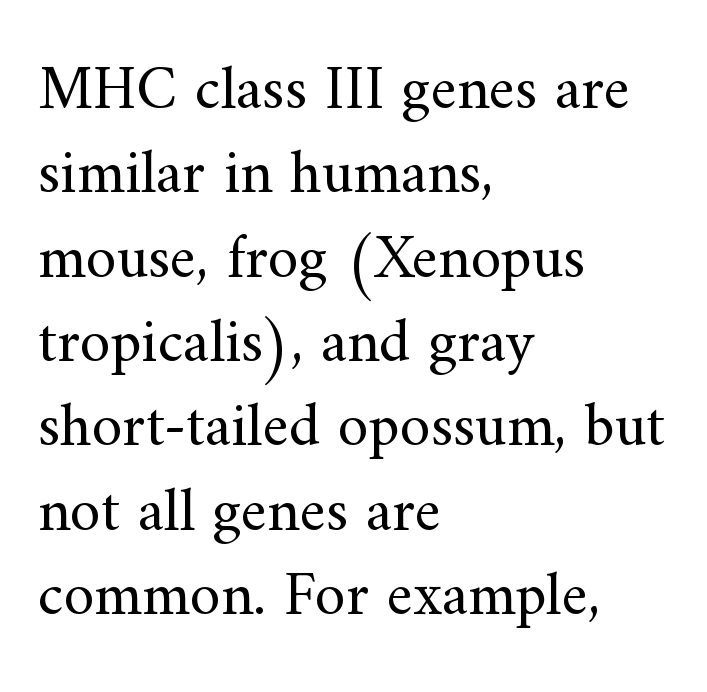
{"serif": "yes", "italic": "no", "bold": "no", "weight": "regular", "width": "normal", "stroke_contrast": "medium", "x_height": "small", "monospaced": "no", "underline": "no", "align": "left", "line_spacing": "normal", "line_spacing_ratio": 1.36, "letter_spacing": "normal", "letter_spacing_em": 0.0, "glyph_px": 62}
